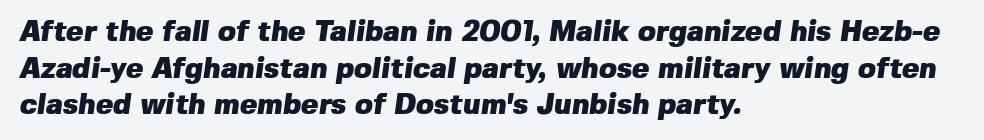
The image shows 29 px heavy sans-serif type; set left-aligned, normal line spacing (1.26x), normal letter spacing, not underlined; low stroke contrast and a medium x-height.
